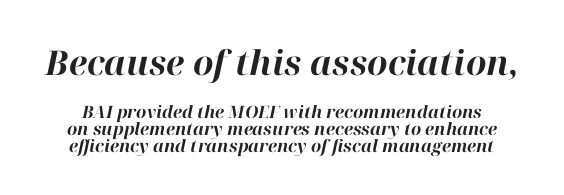
The image shows 34 px bold type, italic (leaning right); set tight line spacing (0.99x), normal letter spacing, not underlined; the first (top) block is 2.0x larger; high stroke contrast and a medium x-height.
